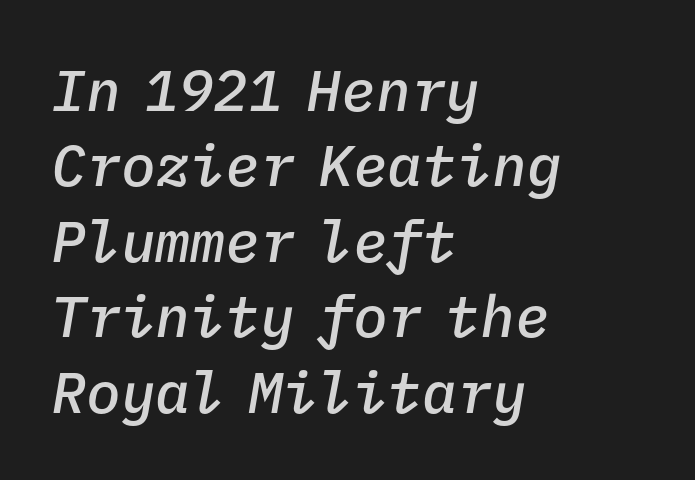
Q: Is the text bold? A: Semi-bold.
Q: Is the text italic (slanted)? A: Yes, it leans right by about 9 degrees.
Q: Is the text underlined? A: No.
Q: How is the paragraph aligned? A: Left-aligned.
Q: Is the spacing between letters normal or unusually wide? A: Normal.
Q: Is the spacing between lines tight, normal or loose? A: Normal.
Q: Width (condensed, normal, or wide)? A: Normal.
Q: Stroke contrast? A: Low.
Q: x-height? A: Medium.
Q: Monospaced? A: Yes.
